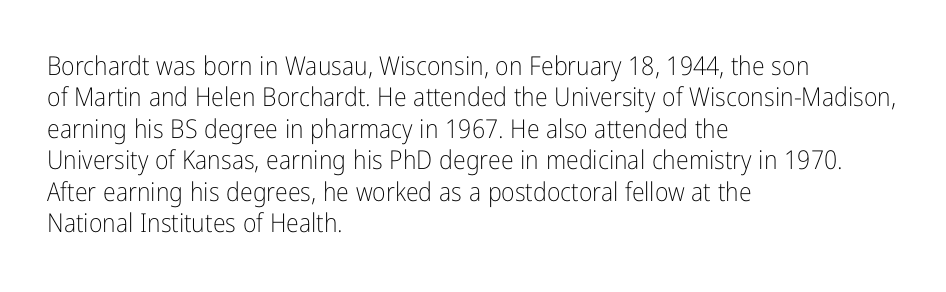
{"italic": "no", "bold": "no", "underline": "no", "align": "left", "line_spacing_ratio": 1.21, "letter_spacing": "normal", "letter_spacing_em": 0.0, "glyph_px": 26}
